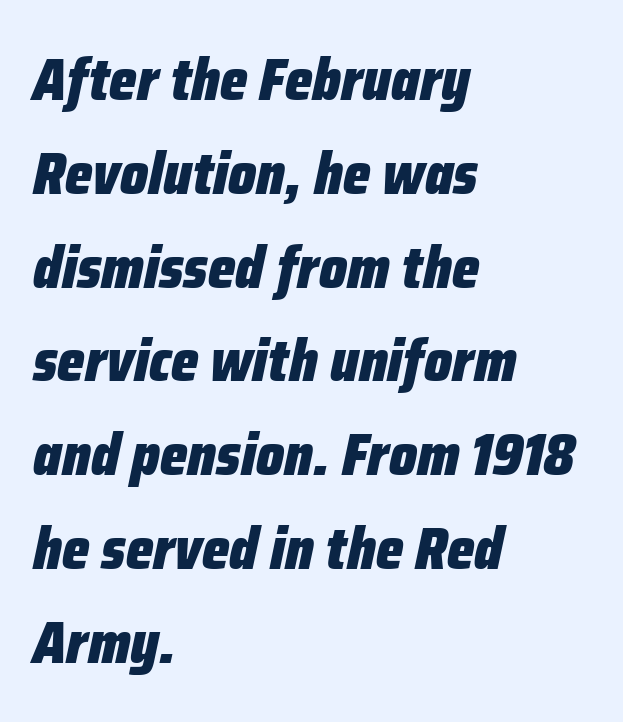
{"italic": "yes", "lean": "right", "slant_degrees": 12, "bold": "yes", "weight": "heavy", "width": "condensed", "stroke_contrast": "low", "x_height": "medium", "monospaced": "no", "underline": "no", "align": "left", "line_spacing": "normal", "line_spacing_ratio": 1.59, "letter_spacing": "normal", "letter_spacing_em": 0.0, "glyph_px": 59}
